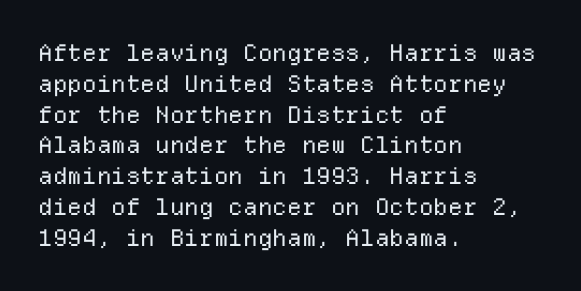
The image shows 23 px text type, upright; set left-aligned, normal line spacing (1.34x), normal letter spacing, not underlined.
